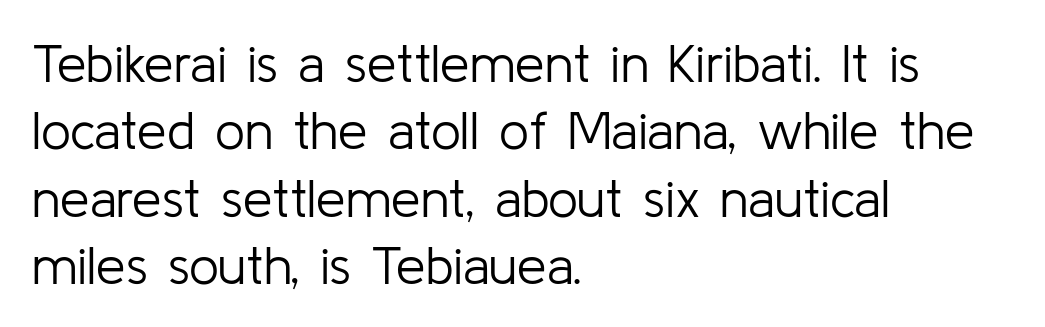
{"serif": "no", "italic": "no", "bold": "no", "weight": "light", "width": "normal", "stroke_contrast": "low", "x_height": "medium", "monospaced": "no", "underline": "no", "align": "left", "line_spacing": "normal", "line_spacing_ratio": 1.27, "letter_spacing": "normal", "letter_spacing_em": 0.0, "glyph_px": 53}
